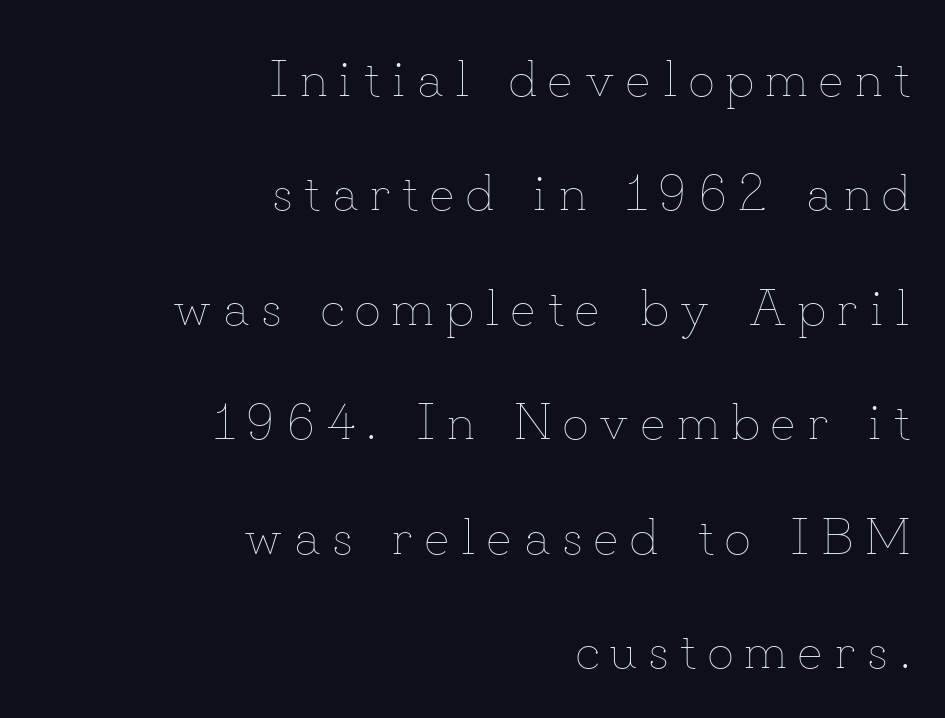
Q: Is the text bold? A: No.
Q: Is the text italic (slanted)? A: No, it is upright.
Q: Is the text underlined? A: No.
Q: How is the paragraph aligned? A: Right-aligned.
Q: Is the spacing between letters normal or unusually wide? A: Unusually wide.
Q: Is the spacing between lines tight, normal or loose? A: Loose.
Q: Width (condensed, normal, or wide)? A: Normal.
Q: Stroke contrast? A: Low.
Q: x-height? A: Small.
Q: Monospaced? A: No.
